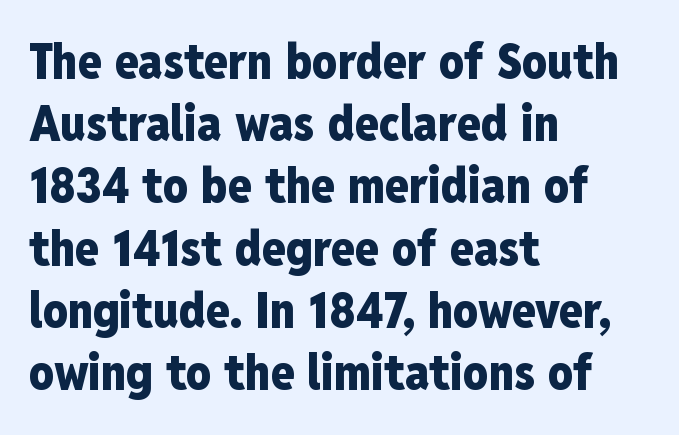
The string is rendered with underlining switched off. This is roman type, the default non-slanted kind. Casual observation: everything's shoved over to the left. Character widths vary here, with narrow letters taking less room than wide ones.
